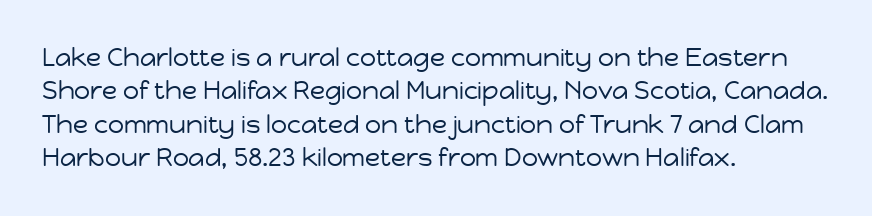
Notice how the stems are strictly vertical — no italics here. Clear beneath every line of the passage. Compared with typical paragraphs, the rows here are spaced about the same. The letters look calm and open, with moderate or lighter stems. Spacing between characters is what you'd get straight out of the box.
